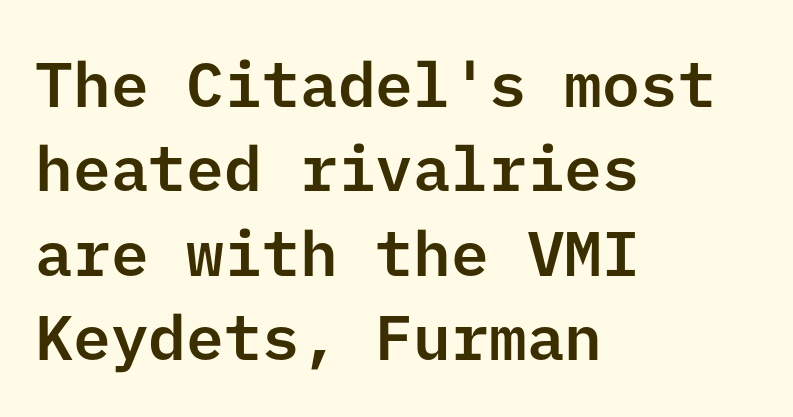
The image shows 63 px sans-serif type, upright; set left-aligned, normal line spacing (1.34x), normal letter spacing, not underlined; low stroke contrast and a medium x-height.
